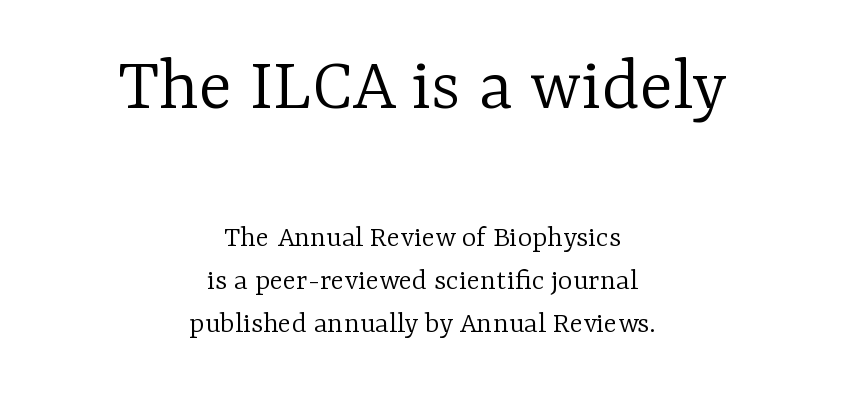
Bare-footed words on every line. Is there any slant? The stems are plumb. The emphasis by scale lands on block number one, above. Think of a printed novel: that variable character pitch is what you see here.
